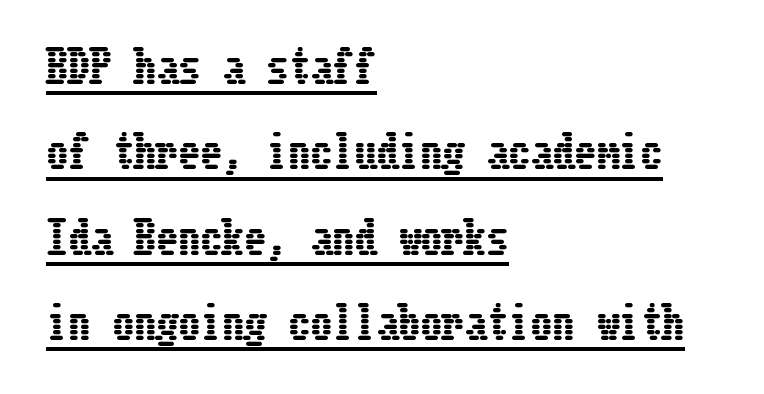
The image shows 44 px condensed type, upright; set left-aligned, loose line spacing (1.94x), normal letter spacing, underlined; low stroke contrast and a medium x-height.
